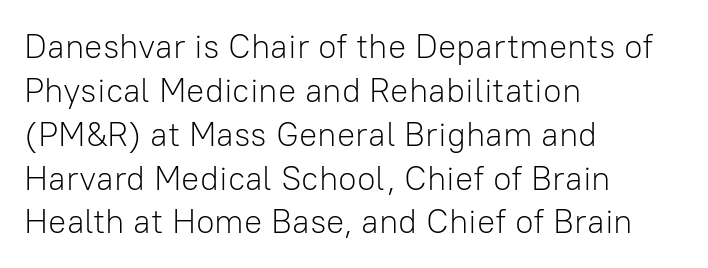
Q: Is the text bold? A: No.
Q: Is the text italic (slanted)? A: No, it is upright.
Q: Is the typeface a serif or a sans-serif typeface? A: Sans-serif.
Q: Is the text underlined? A: No.
Q: How is the paragraph aligned? A: Left-aligned.
Q: Is the spacing between letters normal or unusually wide? A: Normal.
Q: Is the spacing between lines tight, normal or loose? A: Normal.
Q: Width (condensed, normal, or wide)? A: Normal.
Q: Stroke contrast? A: Low.
Q: x-height? A: Medium.
Q: Monospaced? A: No.
